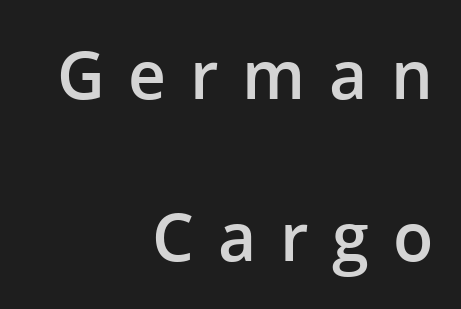
The lines in this sample share a right terminus and differ only in where they begin. No italicization has been applied; the sample stays upright. Honestly, there is no underline to notice here at all. You could not count columns in this text — the font is proportionally spaced. Note: no serifs on the glyphs.
